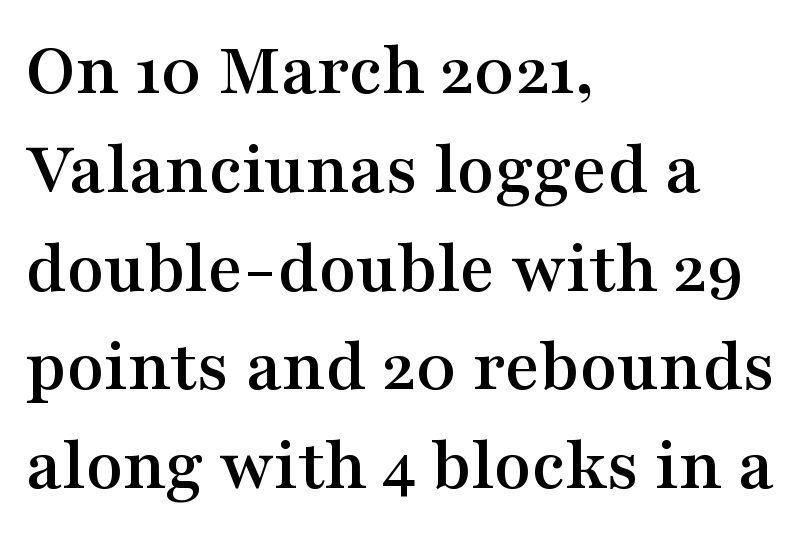
Q: Is the text italic (slanted)? A: No, it is upright.
Q: Is the typeface a serif or a sans-serif typeface? A: Serif.
Q: Is the text underlined? A: No.
Q: How is the paragraph aligned? A: Left-aligned.
Q: Is the spacing between letters normal or unusually wide? A: Normal.
Q: Is the spacing between lines tight, normal or loose? A: Normal.
Q: Width (condensed, normal, or wide)? A: Wide.
Q: Stroke contrast? A: Medium.
Q: x-height? A: Medium.
Q: Monospaced? A: No.
